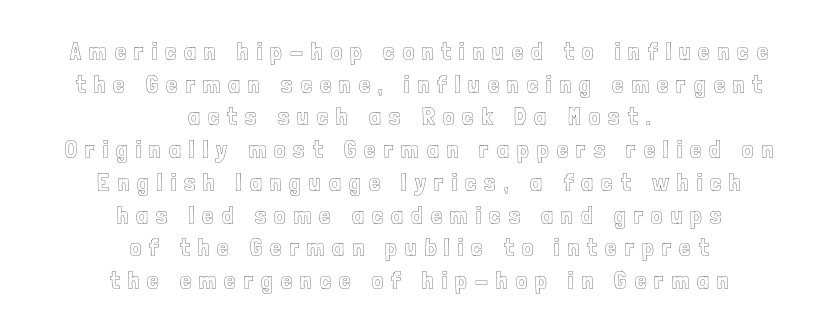
The image shows 25 px text type, upright; set centered, normal line spacing (1.31x), unusually wide letter spacing (+0.33 em), not underlined.
